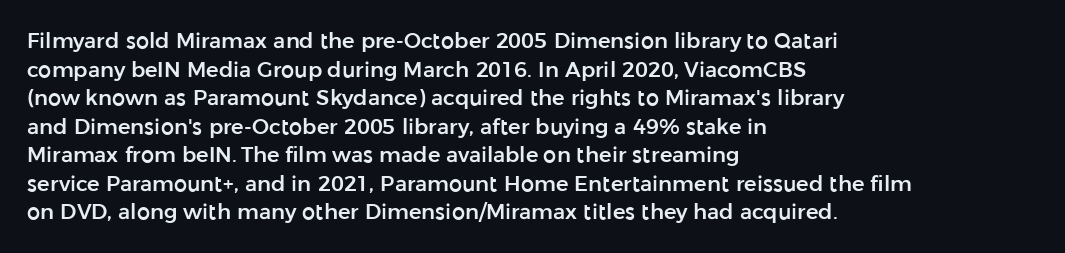
The image shows 21 px text type, upright; set left-aligned, normal line spacing (1.36x), normal letter spacing, not underlined.
